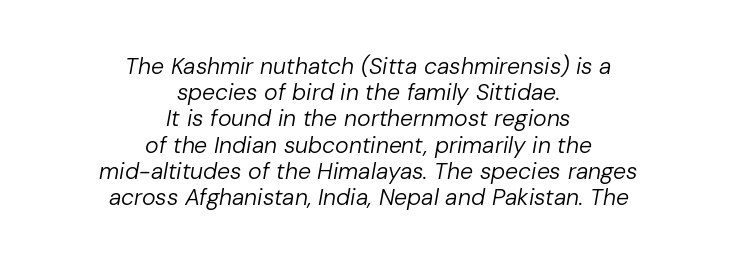
Summary of weight: not heavy and not bold. If you measured baseline to baseline, you'd find a short distance. The paragraph has two soft edges and a firm central axis. The type is set solid horizontally, with unmodified tracking. Slanted lettering throughout. The foot of each line stays bare and open.
